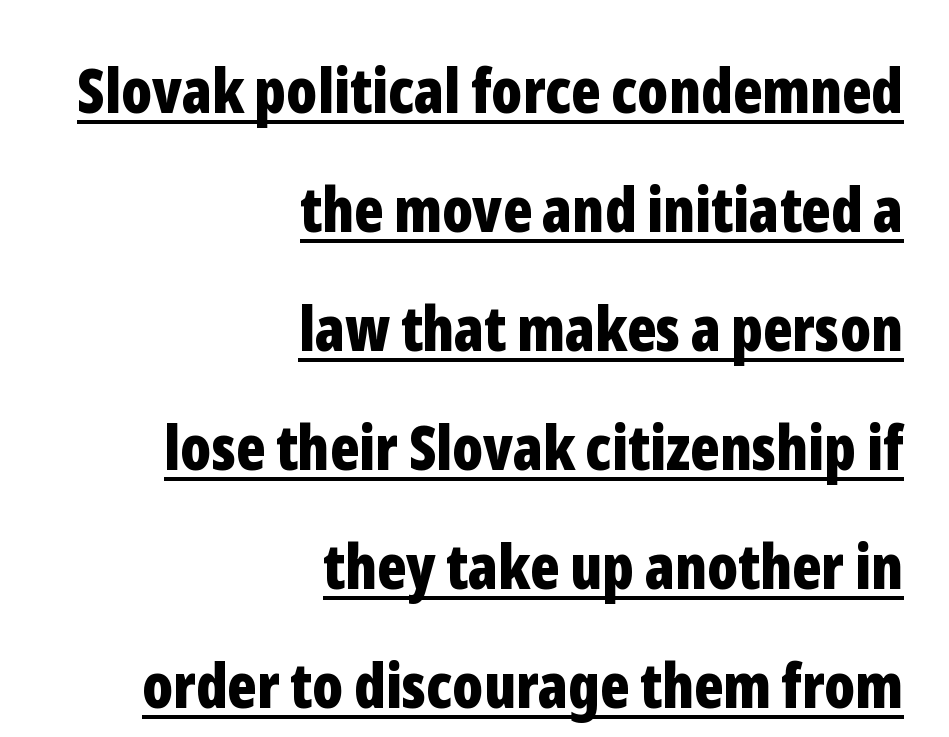
Q: Is the text bold? A: Yes.
Q: Is the text italic (slanted)? A: No, it is upright.
Q: Is the typeface a serif or a sans-serif typeface? A: Sans-serif.
Q: Is the text underlined? A: Yes.
Q: How is the paragraph aligned? A: Right-aligned.
Q: Is the spacing between letters normal or unusually wide? A: Normal.
Q: Is the spacing between lines tight, normal or loose? A: Loose.
Q: Width (condensed, normal, or wide)? A: Condensed.
Q: Stroke contrast? A: Low.
Q: x-height? A: Medium.
Q: Monospaced? A: No.
